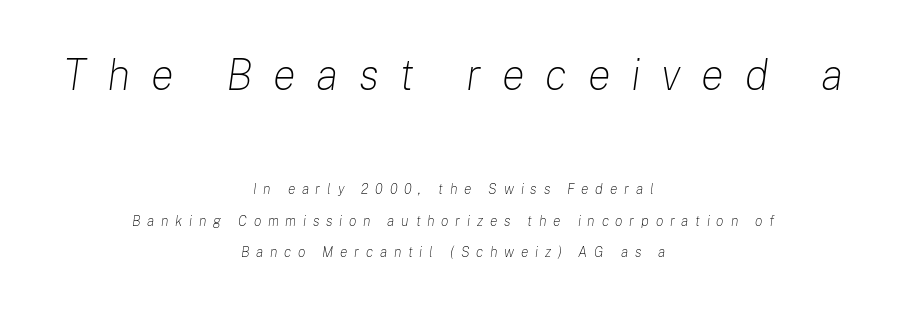
Q: Is the text bold? A: No.
Q: Is the text italic (slanted)? A: Yes, it leans right by about 8 degrees.
Q: Is the text underlined? A: No.
Q: How is the paragraph aligned? A: Centered.
Q: Is the spacing between letters normal or unusually wide? A: Unusually wide.
Q: Is the spacing between lines tight, normal or loose? A: Loose.
Q: Which block of text is set in a larger size, the first (top) or the second (bottom)? A: The first (top) one.
Q: Width (condensed, normal, or wide)? A: Normal.
Q: Stroke contrast? A: Low.
Q: x-height? A: Medium.
Q: Monospaced? A: No.
